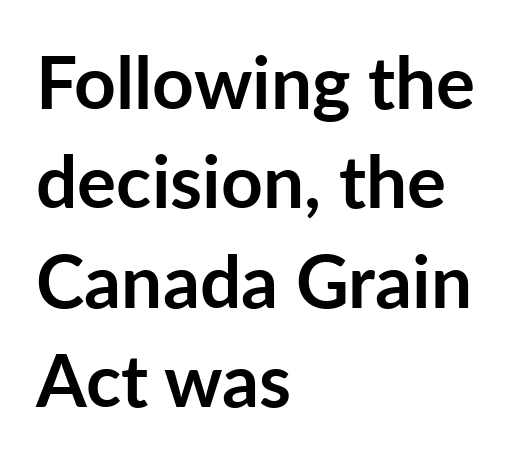
{"serif": "no", "italic": "no", "bold": "yes", "weight": "semibold", "width": "normal", "stroke_contrast": "low", "x_height": "medium", "monospaced": "no", "underline": "no", "align": "left", "line_spacing": "normal", "line_spacing_ratio": 1.36, "letter_spacing": "normal", "letter_spacing_em": 0.0, "glyph_px": 73}
